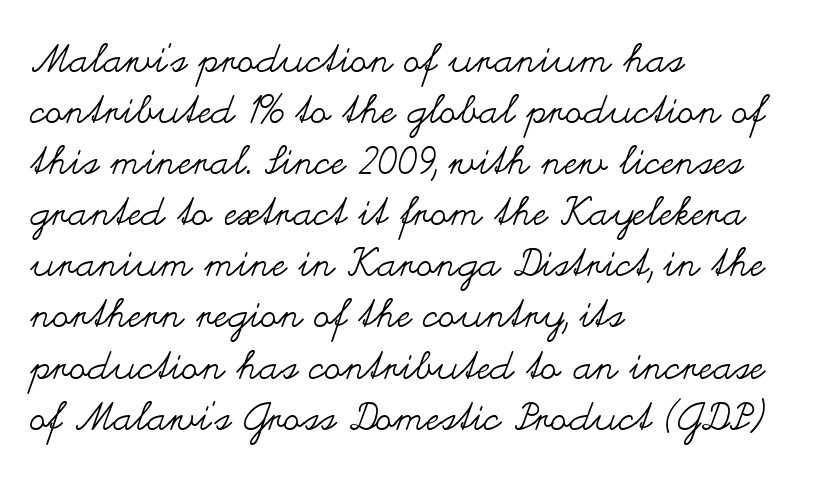
Q: Is the text bold? A: No.
Q: Is the text italic (slanted)? A: Yes.
Q: Is the text underlined? A: No.
Q: How is the paragraph aligned? A: Left-aligned.
Q: Is the spacing between letters normal or unusually wide? A: Normal.
Q: Is the spacing between lines tight, normal or loose? A: Normal.
Q: Width (condensed, normal, or wide)? A: Wide.
Q: Stroke contrast? A: Medium.
Q: x-height? A: Small.
Q: Monospaced? A: No.
